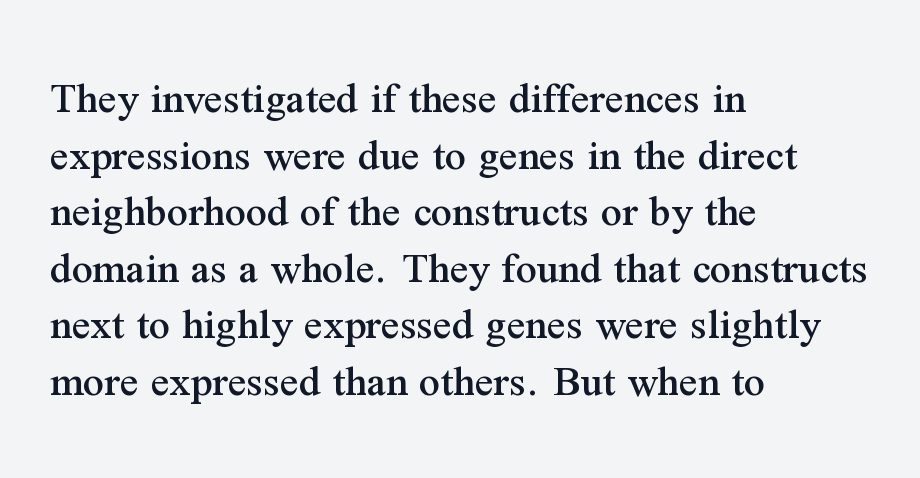
The image shows 46 px serif type, upright; set left-aligned, line spacing 1.23x, normal letter spacing, not underlined; medium stroke contrast and a medium x-height.
